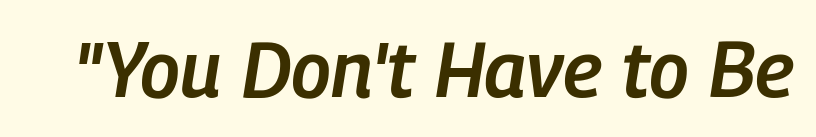
Q: Is the text bold? A: Semi-bold.
Q: Is the text italic (slanted)? A: Yes, it leans right by about 9 degrees.
Q: Is the text underlined? A: No.
Q: Is the spacing between letters normal or unusually wide? A: Normal.
Q: Width (condensed, normal, or wide)? A: Condensed.
Q: Stroke contrast? A: Low.
Q: x-height? A: Medium.
Q: Monospaced? A: No.
